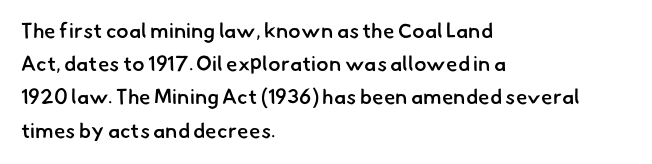
{"bold": "semi", "underline": "no", "align": "left", "line_spacing": "normal", "line_spacing_ratio": 1.58, "letter_spacing": "normal", "letter_spacing_em": 0.0, "glyph_px": 21}
